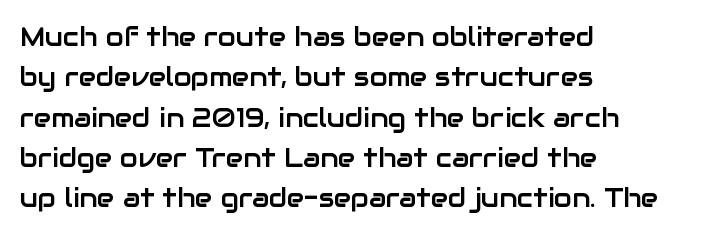
{"italic": "no", "underline": "no", "align": "left", "line_spacing": "normal", "line_spacing_ratio": 1.55, "letter_spacing": "normal", "letter_spacing_em": 0.0, "glyph_px": 26}
